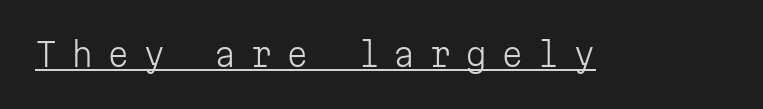
Q: Is the text bold? A: No.
Q: Is the text italic (slanted)? A: No, it is upright.
Q: Is the typeface a serif or a sans-serif typeface? A: Sans-serif.
Q: Is the text underlined? A: Yes.
Q: Is the spacing between letters normal or unusually wide? A: Unusually wide.
Q: Width (condensed, normal, or wide)? A: Normal.
Q: Stroke contrast? A: Low.
Q: x-height? A: Medium.
Q: Monospaced? A: Yes.
